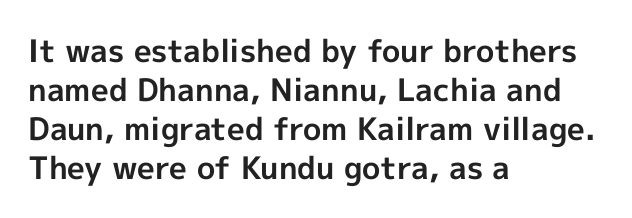
Summary of vertical rhythm: regular, with standard interline spacing. Font category for this specimen: sans-serif. This is the regular roman posture of the typeface. Looks like regular typesetting: each glyph gets only the width it needs. A full-strength bold gives these letters their thick strokes. The string is rendered with underlining switched off.
